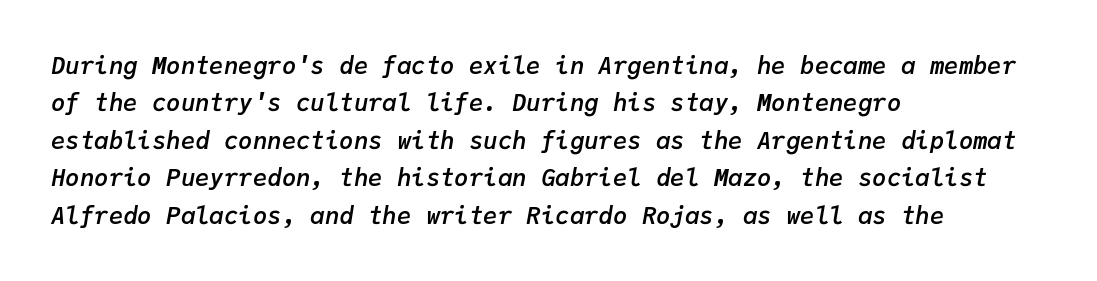
Posture: slanted. One-word summary of the alignment: left. Quick note: underline off. Characters follow at the spacing the type designer built in. The line-height multiplier appears to be the usual default. In terms of weight, the rendering is demibold, just under bold.
